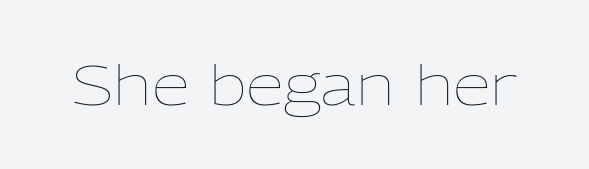
The space directly below the letters is spotless. This sample has the flowing, uneven cadence of proportional lettering. Weight: regular or lighter. A typesetter would call this zero additional tracking. Ascenders rise straight up at ninety degrees.
